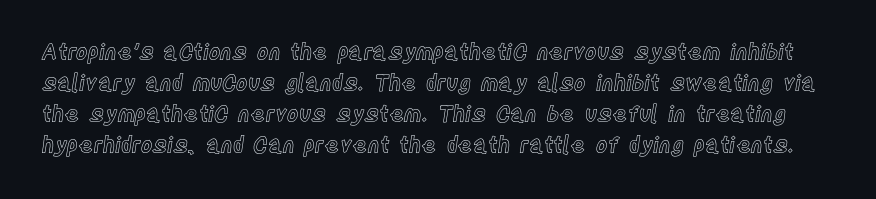
This rendering features lettering with no underline. Reading down the column, the eye jumps a familiar distance to each next line. The tracking reads as untouched default to a designer's eye.
